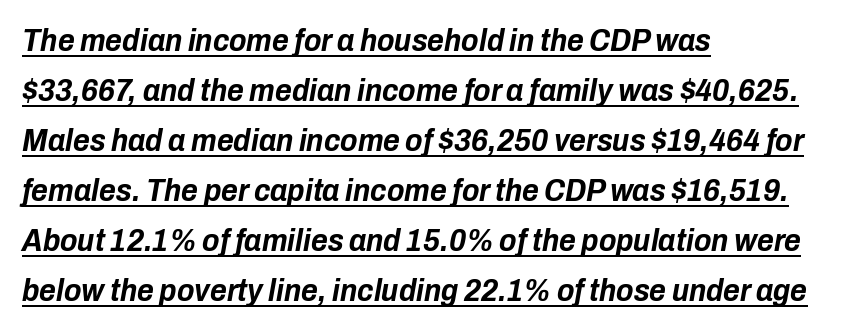
The image shows 32 px bold, condensed type, italic (leaning right); set left-aligned, normal line spacing (1.56x), normal letter spacing, underlined; low stroke contrast and a medium x-height.
